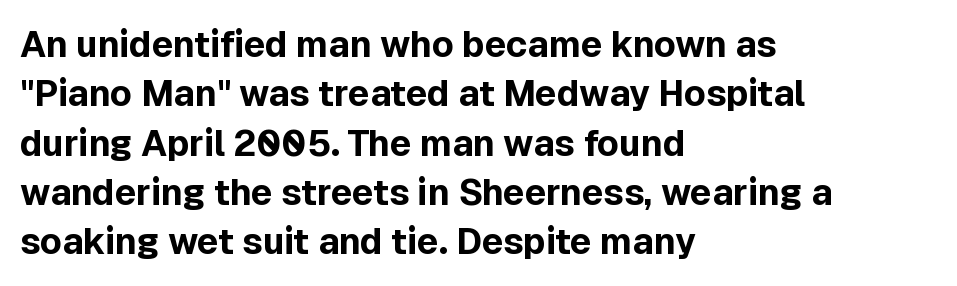
Q: Is the text bold? A: Yes.
Q: Is the text italic (slanted)? A: No, it is upright.
Q: Is the typeface a serif or a sans-serif typeface? A: Sans-serif.
Q: Is the text underlined? A: No.
Q: How is the paragraph aligned? A: Left-aligned.
Q: Is the spacing between letters normal or unusually wide? A: Normal.
Q: Is the spacing between lines tight, normal or loose? A: Normal.
Q: Width (condensed, normal, or wide)? A: Normal.
Q: x-height? A: Medium.
Q: Monospaced? A: No.
